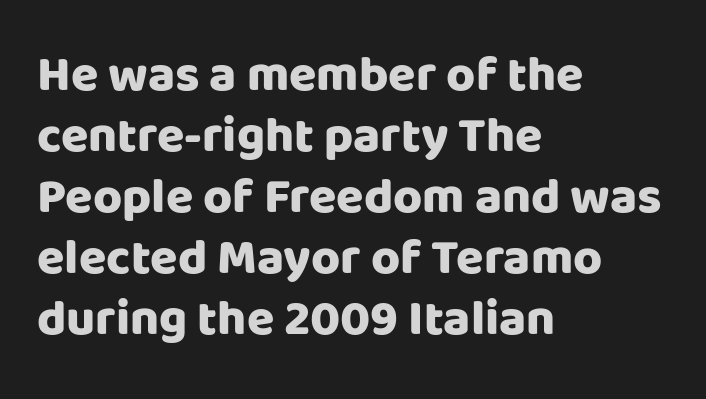
Q: Is the text bold? A: Yes.
Q: Is the text italic (slanted)? A: No, it is upright.
Q: Is the typeface a serif or a sans-serif typeface? A: Sans-serif.
Q: Is the text underlined? A: No.
Q: How is the paragraph aligned? A: Left-aligned.
Q: Is the spacing between letters normal or unusually wide? A: Normal.
Q: Width (condensed, normal, or wide)? A: Normal.
Q: Stroke contrast? A: Low.
Q: x-height? A: Large.
Q: Monospaced? A: No.
